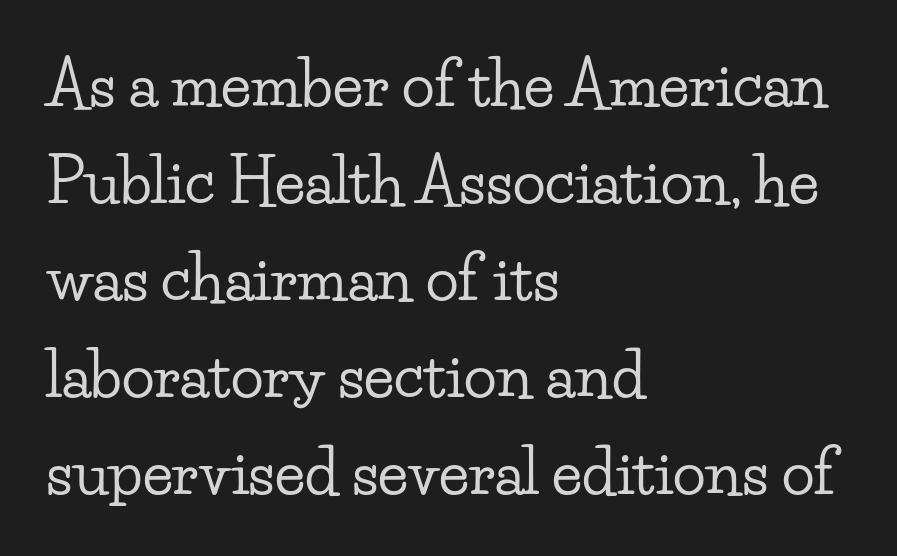
Bare-footed words on every line. Leading: standard. Tracking here is standard; glyphs follow each other at the usual distance. A typesetter would call this proportional, since set widths differ per character. Observe the serifs anchoring each vertical stroke in this sample. Ordinary non-slanted type is in use.
